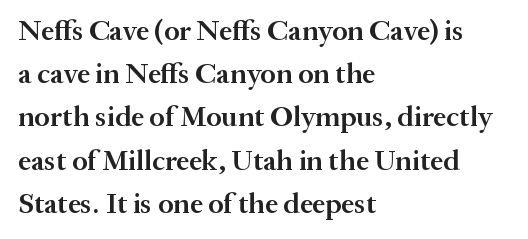
Q: Is the text bold? A: Semi-bold.
Q: Is the text italic (slanted)? A: No, it is upright.
Q: Is the typeface a serif or a sans-serif typeface? A: Serif.
Q: Is the text underlined? A: No.
Q: How is the paragraph aligned? A: Left-aligned.
Q: Is the spacing between letters normal or unusually wide? A: Normal.
Q: Is the spacing between lines tight, normal or loose? A: Normal.
Q: Width (condensed, normal, or wide)? A: Normal.
Q: Stroke contrast? A: Medium.
Q: x-height? A: Medium.
Q: Monospaced? A: No.
